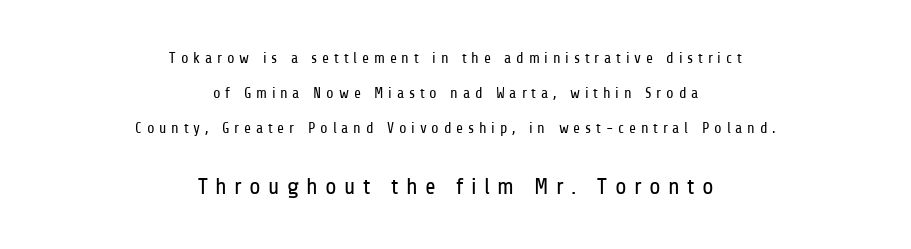
{"italic": "no", "bold": "no", "underline": "no", "align": "center", "line_spacing": "loose", "line_spacing_ratio": 2.34, "letter_spacing": "wide", "letter_spacing_em": 0.32, "larger_block": "second", "size_ratio": 1.53, "glyph_px": 23}
